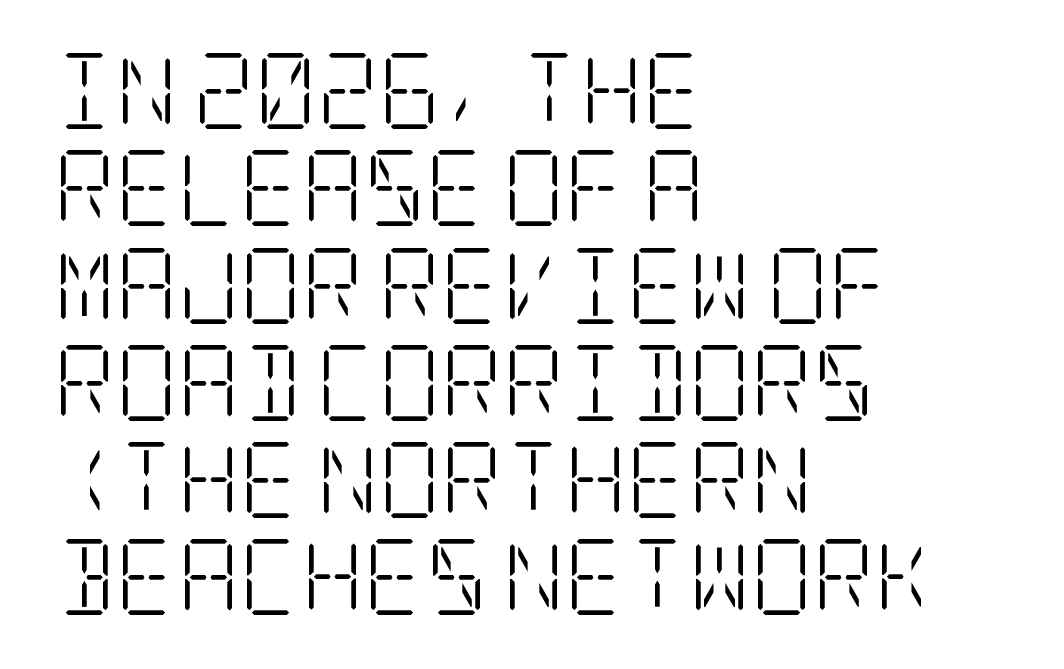
Students, note that the glyphs here touch the page at normal intervals. This rendering employs a face with finishing strokes, i.e., a serif. Words float on clear page, feet unadorned. The space between consecutive lines is moderate.
